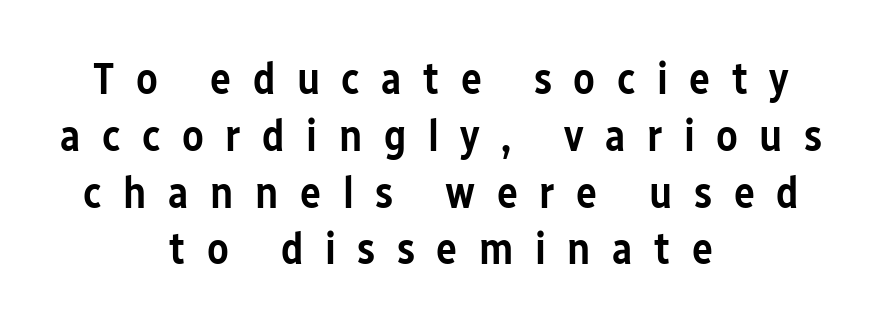
{"serif": "no", "italic": "no", "bold": "semi", "weight": "semibold", "width": "condensed", "stroke_contrast": "low", "x_height": "medium", "monospaced": "no", "underline": "no", "align": "center", "line_spacing": "normal", "line_spacing_ratio": 1.29, "letter_spacing": "wide", "letter_spacing_em": 0.49, "glyph_px": 44}
